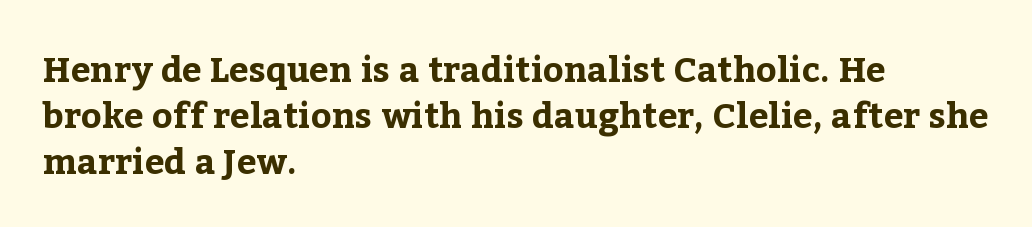
Q: Is the text bold? A: Yes.
Q: Is the text italic (slanted)? A: No, it is upright.
Q: Is the typeface a serif or a sans-serif typeface? A: Serif.
Q: Is the text underlined? A: No.
Q: How is the paragraph aligned? A: Left-aligned.
Q: Is the spacing between letters normal or unusually wide? A: Normal.
Q: Is the spacing between lines tight, normal or loose? A: Normal.
Q: Width (condensed, normal, or wide)? A: Normal.
Q: Stroke contrast? A: Low.
Q: x-height? A: Medium.
Q: Monospaced? A: No.
